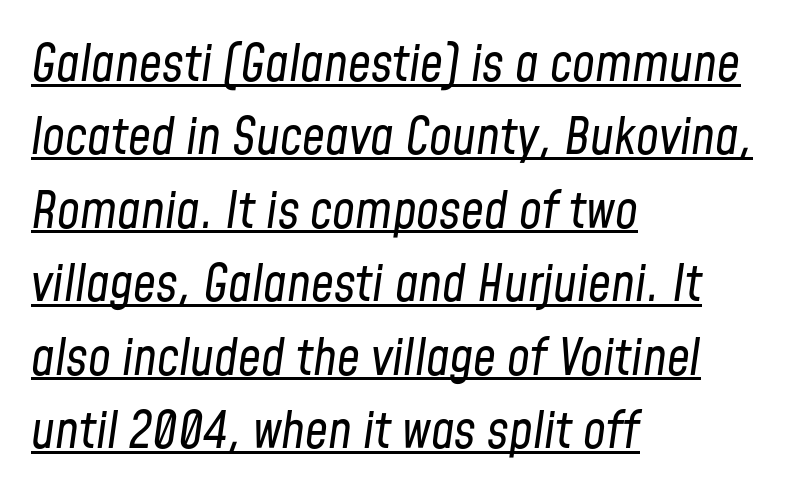
Q: Is the text bold? A: No.
Q: Is the text italic (slanted)? A: Yes, it leans right by about 8 degrees.
Q: Is the text underlined? A: Yes.
Q: How is the paragraph aligned? A: Left-aligned.
Q: Is the spacing between letters normal or unusually wide? A: Normal.
Q: Is the spacing between lines tight, normal or loose? A: Normal.
Q: Width (condensed, normal, or wide)? A: Condensed.
Q: Stroke contrast? A: Low.
Q: x-height? A: Medium.
Q: Monospaced? A: No.
